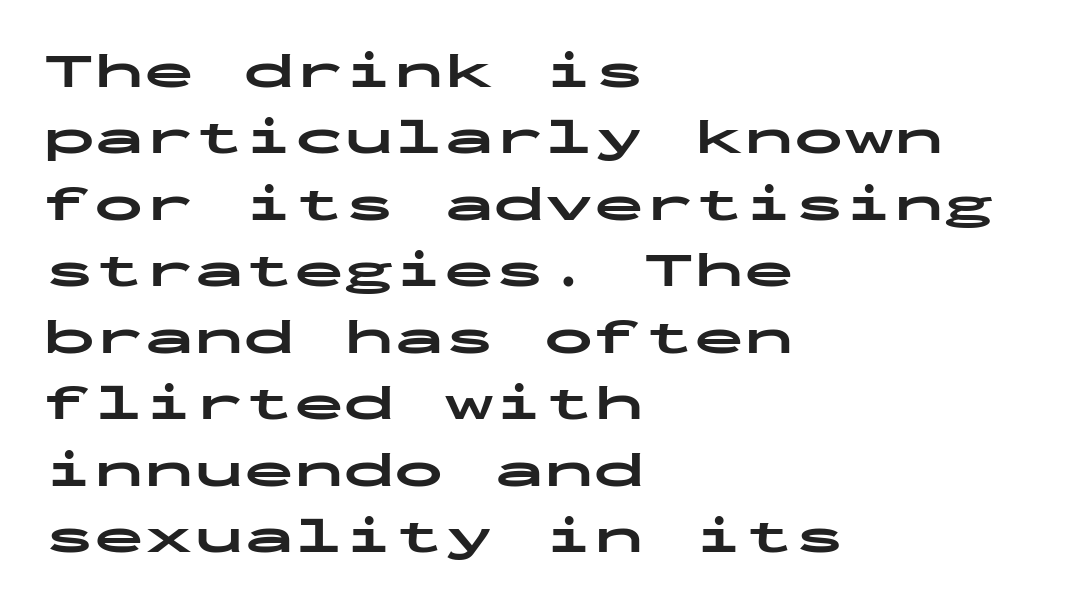
The image shows 50 px bold, wide sans-serif type, upright, monospaced; set left-aligned, normal line spacing (1.33x), normal letter spacing, not underlined; low stroke contrast and a medium x-height.
